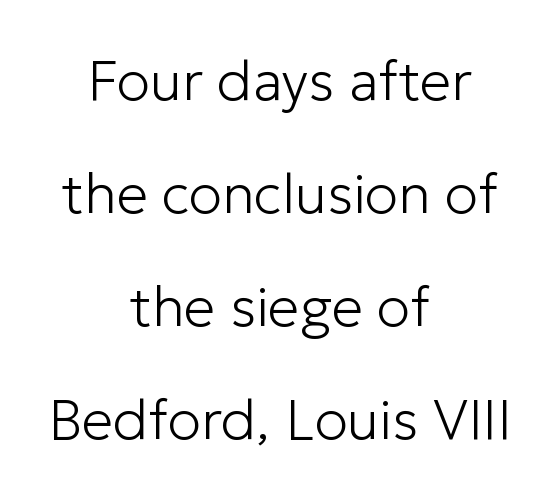
{"serif": "no", "italic": "no", "bold": "no", "weight": "light", "width": "normal", "stroke_contrast": "low", "x_height": "medium", "monospaced": "no", "underline": "no", "align": "center", "line_spacing": "loose", "line_spacing_ratio": 2.02, "letter_spacing": "normal", "letter_spacing_em": 0.0, "glyph_px": 56}
